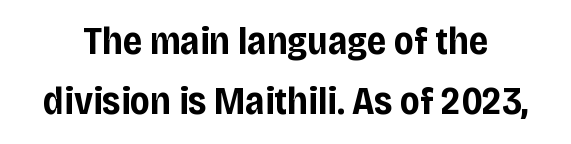
Q: Is the text bold? A: Yes.
Q: Is the text italic (slanted)? A: No, it is upright.
Q: Is the typeface a serif or a sans-serif typeface? A: Sans-serif.
Q: Is the text underlined? A: No.
Q: Is the spacing between letters normal or unusually wide? A: Normal.
Q: Is the spacing between lines tight, normal or loose? A: Normal.
Q: Width (condensed, normal, or wide)? A: Normal.
Q: Stroke contrast? A: Low.
Q: x-height? A: Large.
Q: Monospaced? A: No.
